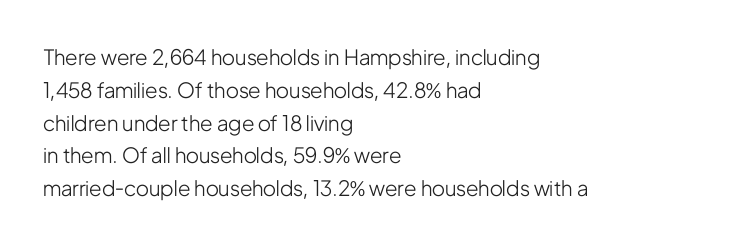
{"italic": "no", "bold": "no", "underline": "no", "align": "left", "line_spacing": "normal", "line_spacing_ratio": 1.56, "letter_spacing": "normal", "letter_spacing_em": 0.0, "glyph_px": 21}
